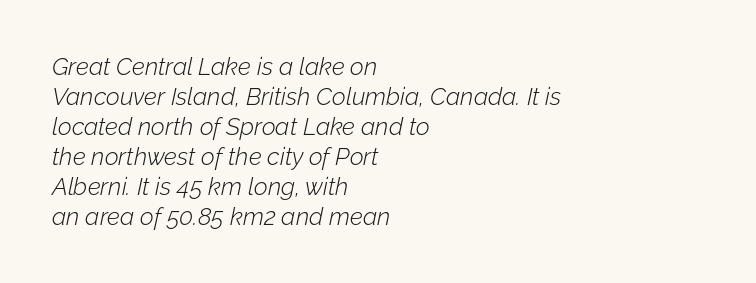
{"italic": "yes", "lean": "right", "slant_degrees": 12, "bold": "no", "underline": "no", "align": "left", "line_spacing": "normal", "line_spacing_ratio": 1.25, "letter_spacing": "normal", "letter_spacing_em": 0.0, "glyph_px": 24}
